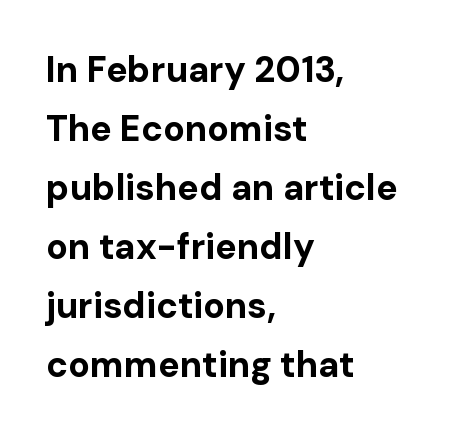
The setting favours the left margin, as ordinary paragraphs usually do. The passage shown is typed in a proportional face where columns would drift. How are the letters spaced? Ordinarily, with no added tracking. Anything drawn beneath the words? Only blank space. When letters stand straight like this, we call the style roman or upright. Note: no serifs on the glyphs.
